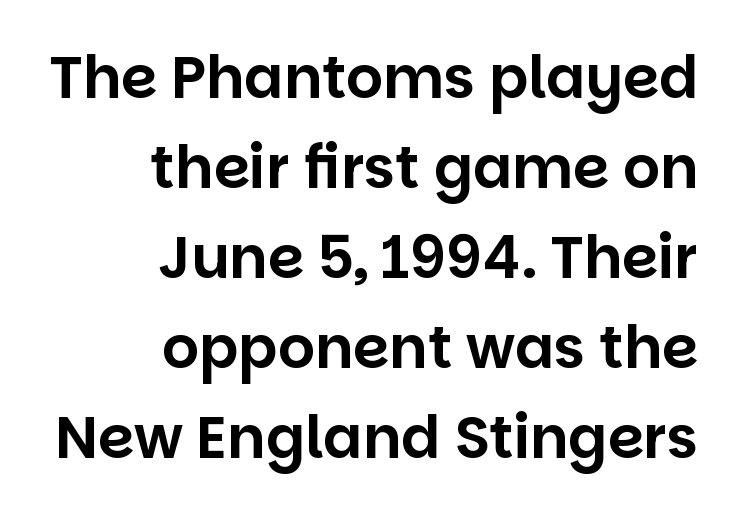
The image shows 58 px sans-serif type, upright; set right-aligned, normal line spacing (1.55x), normal letter spacing, not underlined; low stroke contrast and a large x-height.
